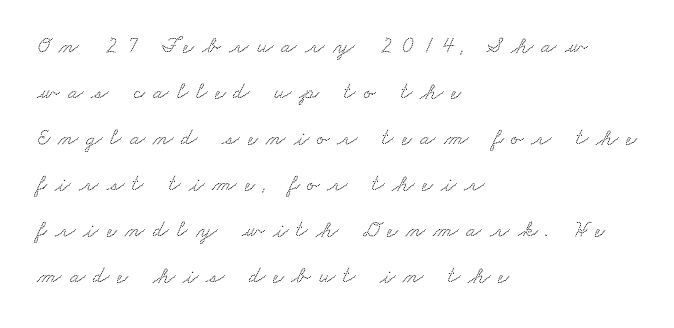
Q: Is the text underlined? A: No.
Q: How is the paragraph aligned? A: Left-aligned.
Q: Is the spacing between letters normal or unusually wide? A: Unusually wide.
Q: Is the spacing between lines tight, normal or loose? A: Loose.
